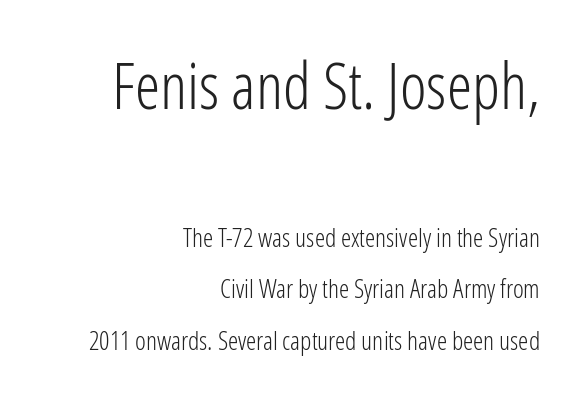
{"serif": "no", "italic": "no", "bold": "no", "weight": "light", "width": "condensed", "stroke_contrast": "low", "x_height": "medium", "monospaced": "no", "underline": "no", "align": "right", "line_spacing": "loose", "line_spacing_ratio": 1.99, "letter_spacing": "normal", "letter_spacing_em": 0.0, "larger_block": "first", "size_ratio": 2.46, "glyph_px": 64}
